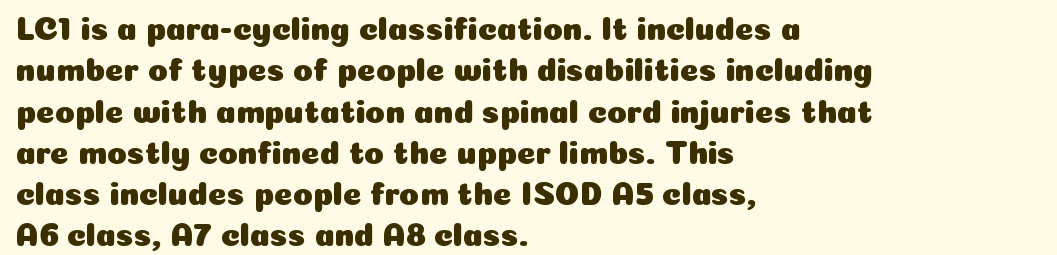
The image shows 32 px sans-serif type, upright; set left-aligned, normal line spacing (1.29x), normal letter spacing, not underlined; low stroke contrast and a medium x-height.
